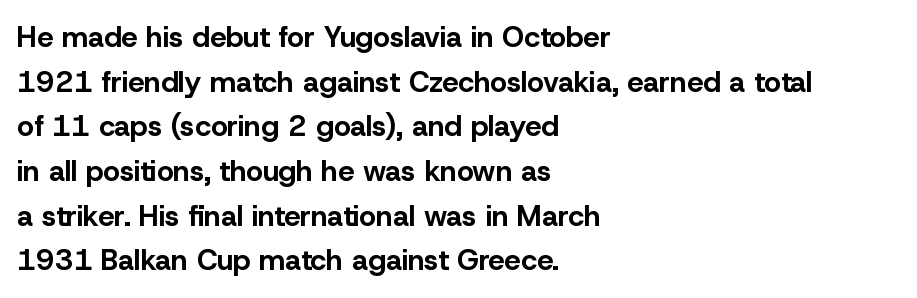
A typesetter would call this proportional, since set widths differ per character. In terms of letterspacing, this is plain default setting. The passage shown is typeset with a sans-serif family. The foot of each line stays bare and open. Line spacing here is normal.
